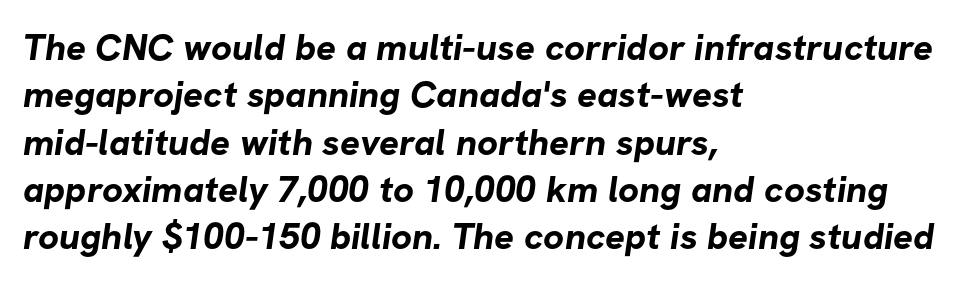
The image shows 37 px bold sans-serif type; set left-aligned, normal line spacing (1.28x), normal letter spacing, not underlined; low stroke contrast and a medium x-height.
